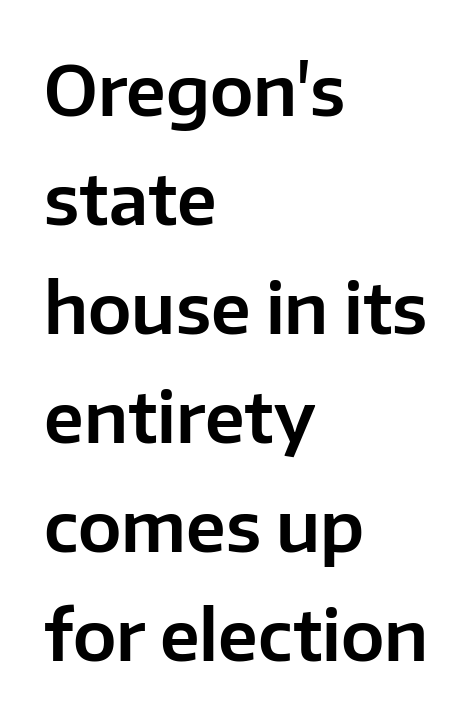
Q: Is the text italic (slanted)? A: No, it is upright.
Q: Is the typeface a serif or a sans-serif typeface? A: Sans-serif.
Q: Is the text underlined? A: No.
Q: How is the paragraph aligned? A: Left-aligned.
Q: Is the spacing between letters normal or unusually wide? A: Normal.
Q: Is the spacing between lines tight, normal or loose? A: Normal.
Q: Width (condensed, normal, or wide)? A: Normal.
Q: Stroke contrast? A: Low.
Q: x-height? A: Medium.
Q: Monospaced? A: No.
